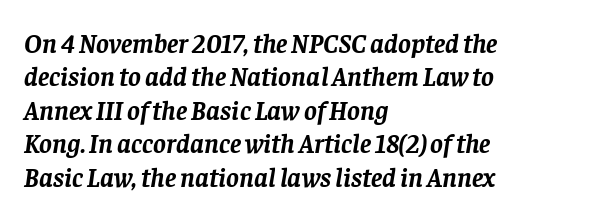
The image shows 27 px bold type, italic (leaning right); set left-aligned, line spacing 1.24x, normal letter spacing, not underlined.
